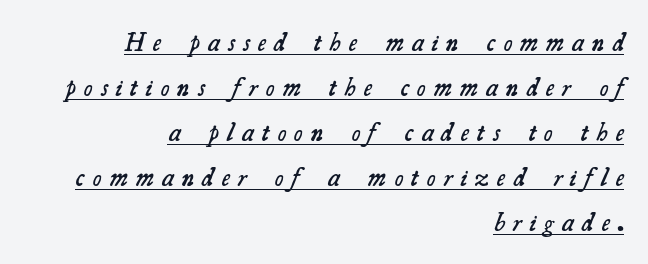
Line endings align vertically; line beginnings do not. Loose tracking; the words dissolve into strings of separated letters. Is the type bold? Partly — it's a semibold, heavier than regular but not fully bold. Decoration check: the copy is underlined.
